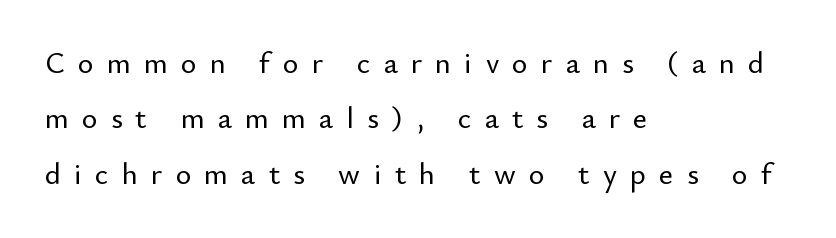
{"serif": "no", "italic": "no", "width": "normal", "stroke_contrast": "low", "x_height": "small", "monospaced": "no", "underline": "no", "align": "left", "line_spacing_ratio": 1.85, "letter_spacing": "wide", "letter_spacing_em": 0.44, "glyph_px": 30}
